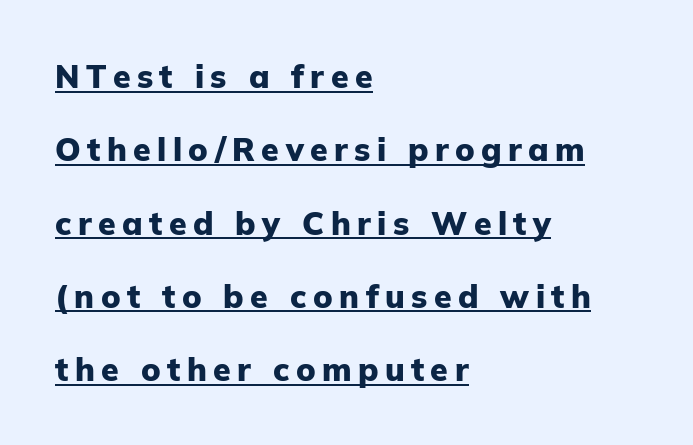
The font family rendered here belongs to the sans-serif group. The face used here is rendered with a markedly widened letterfit. Proportional: the letters do not fall into vertical columns. The letters are bold, with thick, heavy strokes. The glyphs are accompanied by a horizontal stroke just below them. Leading: increased.
